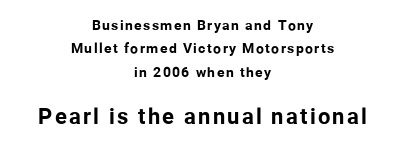
Each line is balanced around a shared central axis. The specimen reads as upright at a glance. In terms of weight, the rendering is a true, heavy bold. Compared with typical paragraphs, the rows here are spaced about the same.
